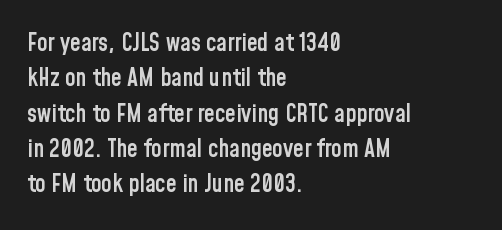
Q: Is the text bold? A: Semi-bold.
Q: Is the text italic (slanted)? A: No, it is upright.
Q: Is the text underlined? A: No.
Q: How is the paragraph aligned? A: Left-aligned.
Q: Is the spacing between letters normal or unusually wide? A: Normal.
Q: Is the spacing between lines tight, normal or loose? A: Normal.
